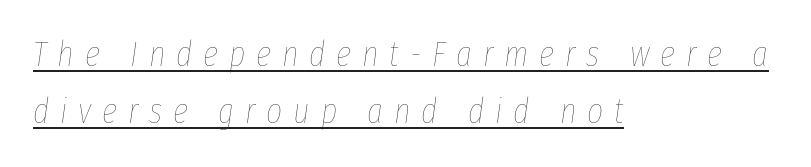
{"italic": "yes", "lean": "right", "slant_degrees": 8, "bold": "no", "weight": "thin", "width": "condensed", "stroke_contrast": "low", "x_height": "medium", "monospaced": "no", "underline": "yes", "align": "left", "line_spacing": "normal", "line_spacing_ratio": 1.64, "letter_spacing": "wide", "letter_spacing_em": 0.31, "glyph_px": 35}
